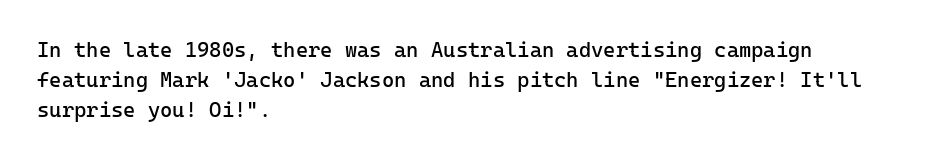
{"italic": "no", "bold": "no", "underline": "no", "align": "left", "line_spacing": "normal", "line_spacing_ratio": 1.44, "letter_spacing": "normal", "letter_spacing_em": 0.0, "glyph_px": 21}
